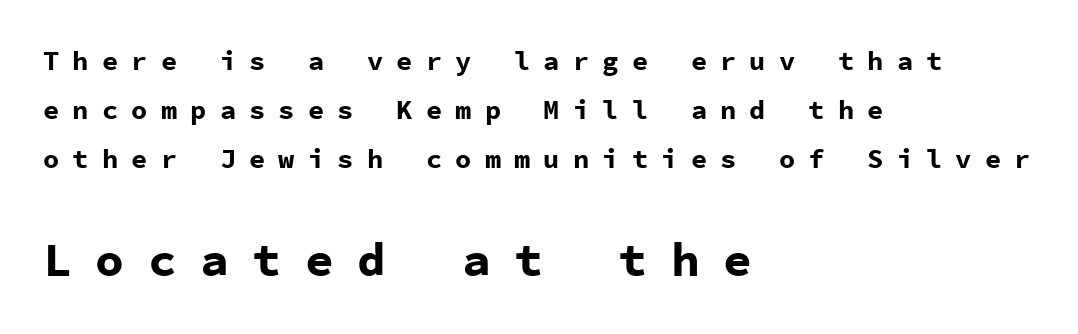
{"serif": "no", "italic": "no", "bold": "yes", "weight": "bold", "width": "normal", "stroke_contrast": "low", "x_height": "medium", "monospaced": "yes", "underline": "no", "align": "left", "line_spacing_ratio": 1.81, "letter_spacing": "wide", "letter_spacing_em": 0.49, "larger_block": "second", "size_ratio": 1.78, "glyph_px": 48}
